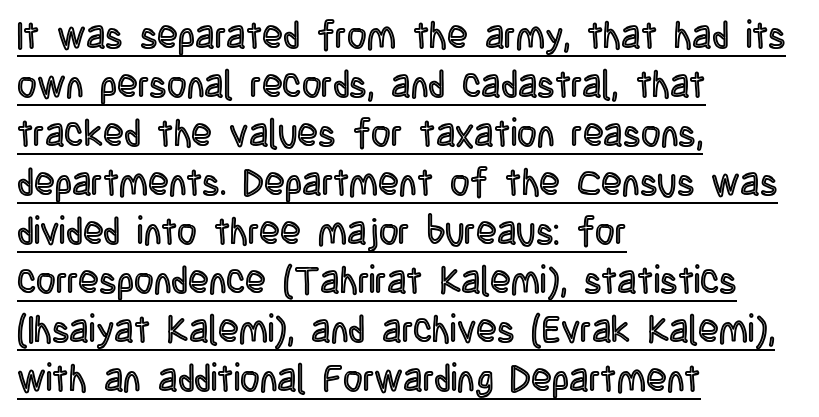
The rendering anchors every line to the left-hand side. Tracking value appears to be zero — textbook default spacing. The lettering stays uniformly vertical, giving the passage a roman look. The face used here is proportionally spaced, like ordinary book or web type.
